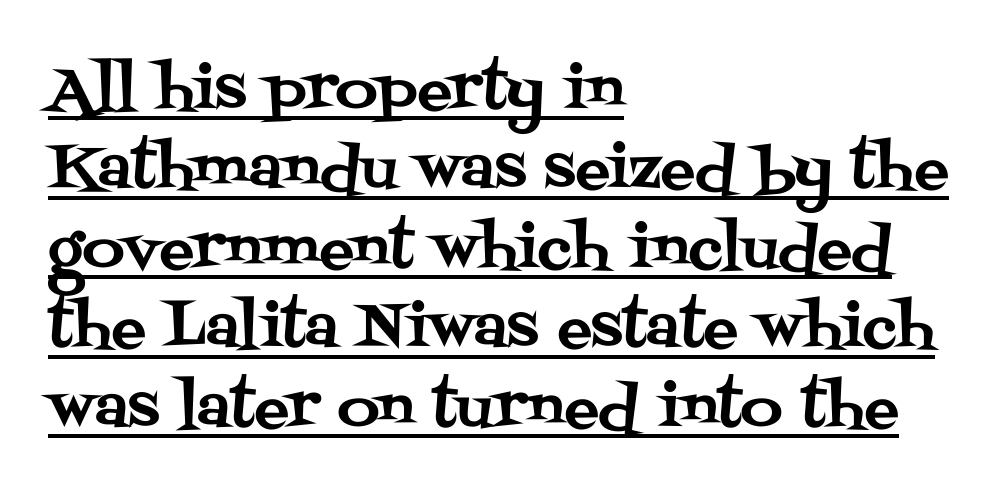
Underlining? Definitely there. The font family rendered here belongs to the serif group. There is no visible air inserted between adjacent glyphs. Nope, not italic — everything's standing straight. Looks like regular typesetting: each glyph gets only the width it needs.
